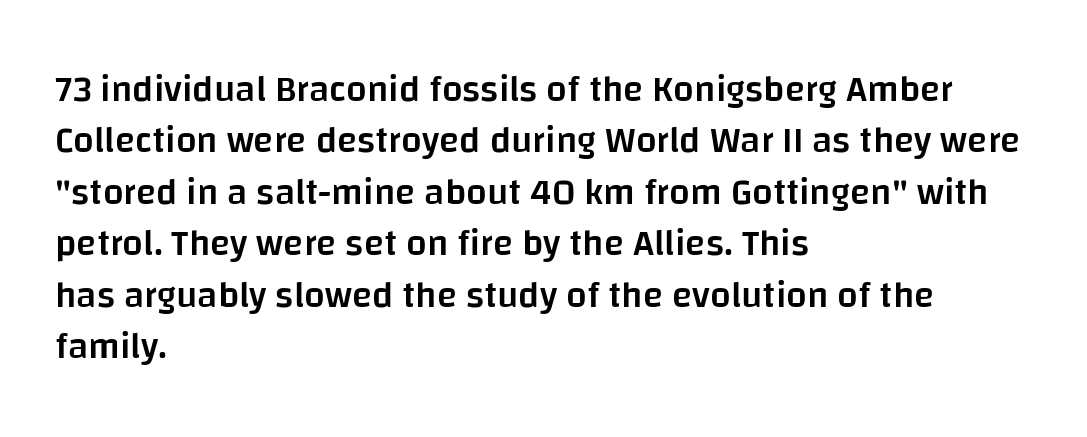
The image shows 37 px semibold sans-serif type, upright; set left-aligned, normal line spacing (1.39x), normal letter spacing, not underlined; low stroke contrast and a large x-height.
